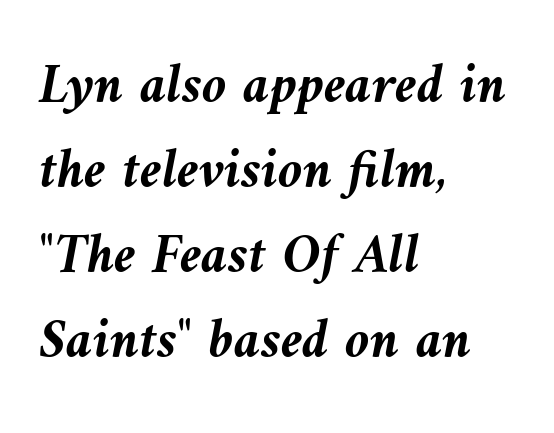
Q: Is the text bold? A: Yes.
Q: Is the text italic (slanted)? A: Yes, it leans left by about 10 degrees.
Q: Is the text underlined? A: No.
Q: How is the paragraph aligned? A: Left-aligned.
Q: Is the spacing between letters normal or unusually wide? A: Normal.
Q: Is the spacing between lines tight, normal or loose? A: Normal.
Q: Width (condensed, normal, or wide)? A: Normal.
Q: Stroke contrast? A: Medium.
Q: x-height? A: Medium.
Q: Monospaced? A: No.
